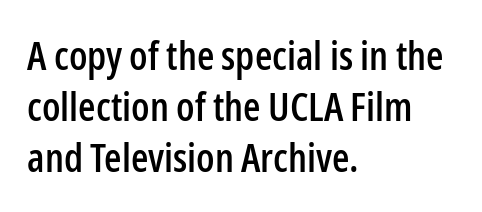
Leading: standard. Characters remain perfectly vertical along every line. The compositor pushed each line to the left boundary. The glyphs are unaccompanied by any horizontal stroke below them. The passage shown is typed in a proportional face where columns would drift.
